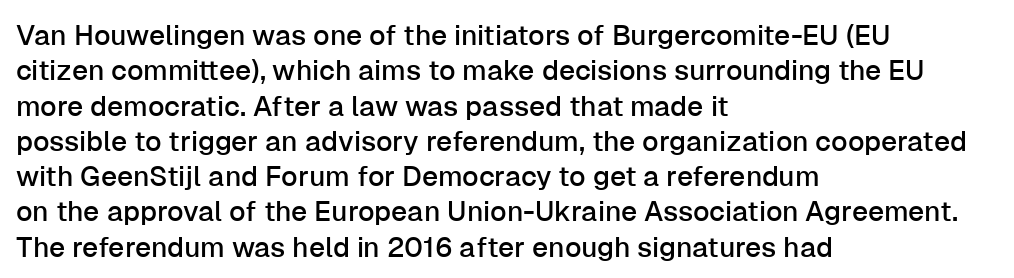
The image shows 28 px sans-serif type, upright; set left-aligned, normal line spacing (1.26x), normal letter spacing, not underlined; low stroke contrast and a medium x-height.
